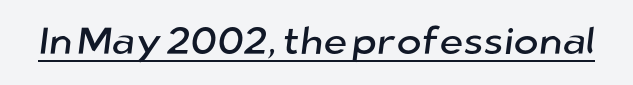
Q: Is the typeface a serif or a sans-serif typeface? A: Sans-serif.
Q: Is the text underlined? A: Yes.
Q: Is the spacing between letters normal or unusually wide? A: Normal.
Q: Width (condensed, normal, or wide)? A: Normal.
Q: Stroke contrast? A: Low.
Q: x-height? A: Medium.
Q: Monospaced? A: No.
